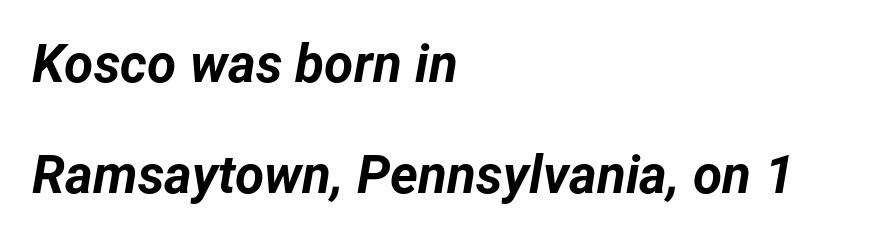
This is oblique type, the kind used for emphasis or titles. The typesetter chose a ragged-right arrangement here. Widely set lines give the paragraph a tall, airy silhouette. Looks like regular typesetting: each glyph gets only the width it needs. Has an underline been added? It has not.
